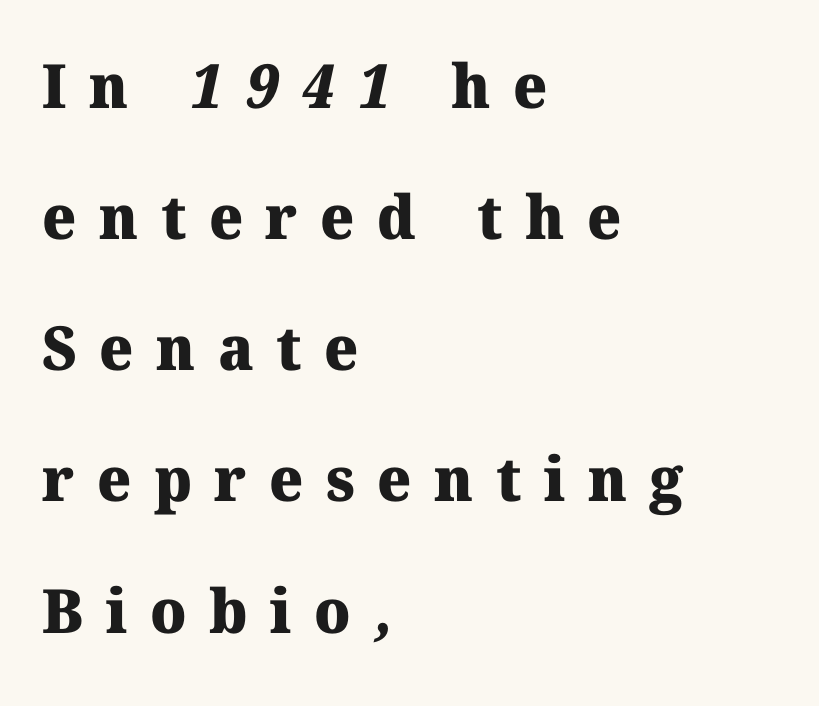
Horizontal bands of white between lines are thick stripes. A typesetter would call this heavily tracked-out type. Is this a sans? No — the strokes have serifs. The typesetter chose a ragged-right arrangement here. The strokes are fattened all the way to bold.
